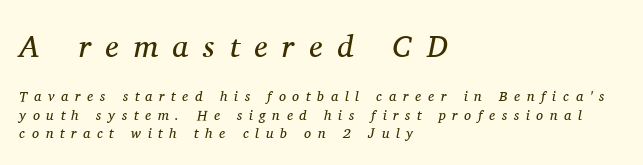
Q: Is the text bold? A: No.
Q: Is the text italic (slanted)? A: Yes, it leans right by about 11 degrees.
Q: Is the typeface a serif or a sans-serif typeface? A: Serif.
Q: Is the text underlined? A: No.
Q: How is the paragraph aligned? A: Left-aligned.
Q: Is the spacing between letters normal or unusually wide? A: Unusually wide.
Q: Is the spacing between lines tight, normal or loose? A: Normal.
Q: Which block of text is set in a larger size, the first (top) or the second (bottom)? A: The first (top) one.
Q: Width (condensed, normal, or wide)? A: Normal.
Q: Stroke contrast? A: Medium.
Q: x-height? A: Medium.
Q: Monospaced? A: No.
